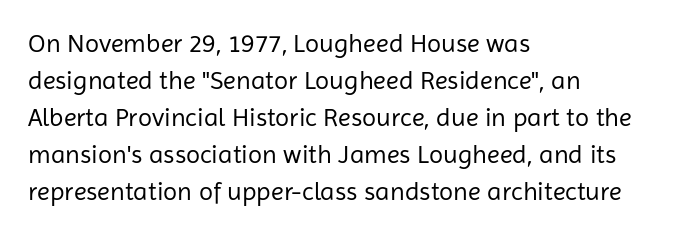
Rule under the text: the space is simply empty. The tracking reads as untouched default to a designer's eye. Compared with a typical body face, this is equally light or lighter still. A student would call this left alignment; a typographer would say flush left, rag right. The rows are spaced the way most documents space them.
